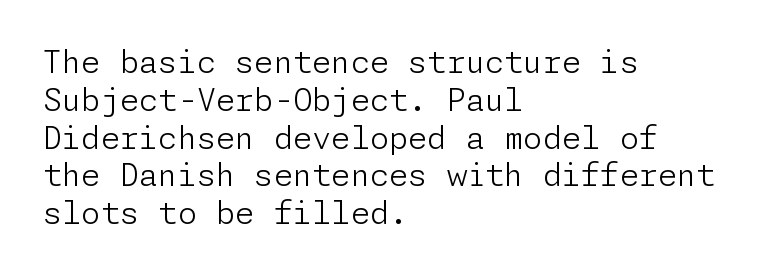
Q: Is the text bold? A: No.
Q: Is the text italic (slanted)? A: No, it is upright.
Q: Is the typeface a serif or a sans-serif typeface? A: Sans-serif.
Q: Is the text underlined? A: No.
Q: How is the paragraph aligned? A: Left-aligned.
Q: Is the spacing between letters normal or unusually wide? A: Normal.
Q: Width (condensed, normal, or wide)? A: Normal.
Q: Stroke contrast? A: Low.
Q: x-height? A: Medium.
